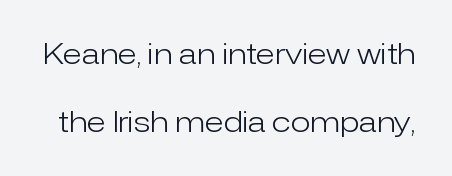
Is there any slant? The stems are plumb. Do the characters align in a grid? No, the font is proportional. Is there much room between lines? Yes — plenty of vertical air separates them. Observe the absence of serifs on each vertical stroke in this sample.
